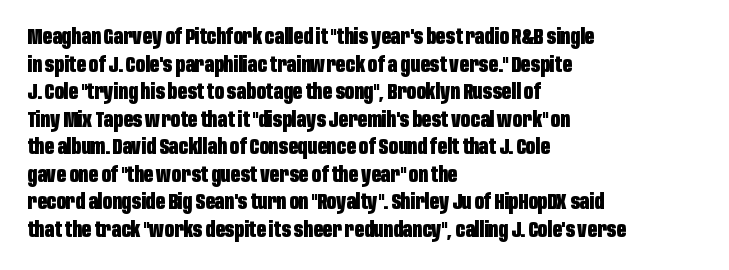
Normally led — the rows are evenly, conventionally spaced. Caption: standard tracking, unaltered. Check the space under the baseline: it is left empty. This sample is left-justified, so line endings fall wherever the words run out. These lines were composed using upright roman letters.
